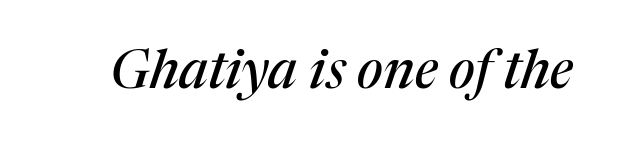
Proportional: the letters do not fall into vertical columns. The rendering applies a slant to the glyphs. Beneath every word, the page is bare. The typeface chosen for these lines features serifs.
